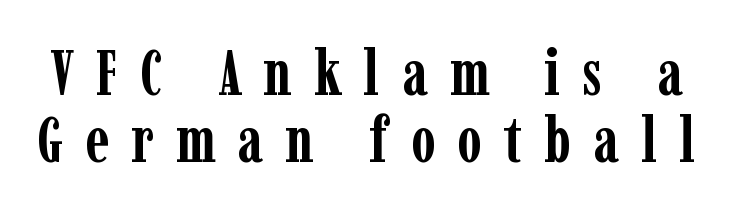
The face used here is proportionally spaced, like ordinary book or web type. Nope, not italic — everything's standing straight. How heavy is the stroke? Heavy — this is a bold. The baseline area is clear.
